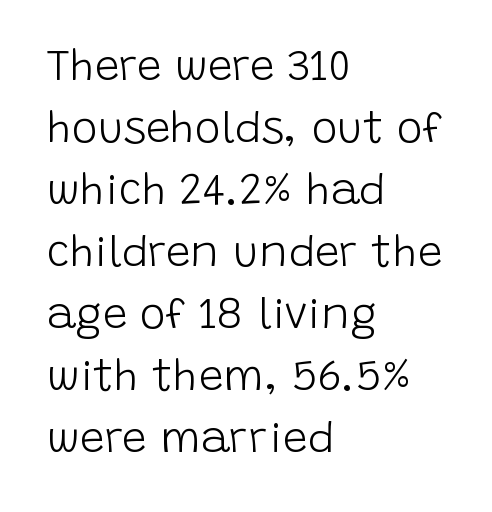
Q: Is the text bold? A: No.
Q: Is the text italic (slanted)? A: No, it is upright.
Q: Is the typeface a serif or a sans-serif typeface? A: Sans-serif.
Q: Is the text underlined? A: No.
Q: How is the paragraph aligned? A: Left-aligned.
Q: Is the spacing between letters normal or unusually wide? A: Normal.
Q: Is the spacing between lines tight, normal or loose? A: Normal.
Q: Width (condensed, normal, or wide)? A: Normal.
Q: Stroke contrast? A: Low.
Q: x-height? A: Large.
Q: Monospaced? A: No.
